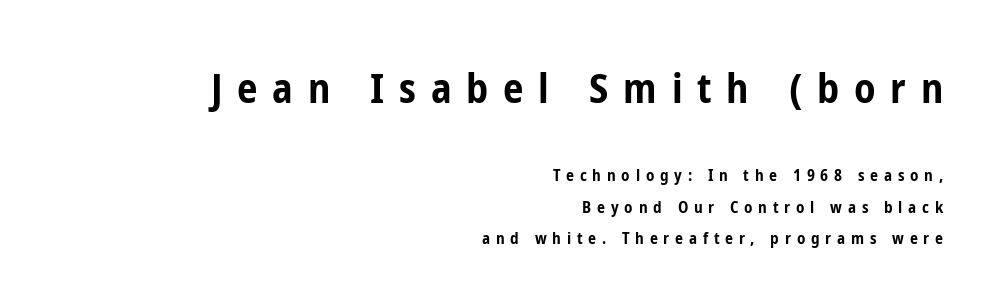
The image shows 41 px bold, condensed sans-serif type, upright; set right-aligned, loose line spacing (1.96x), unusually wide letter spacing (+0.36 em), not underlined; the first (top) block is 2.56x larger; low stroke contrast and a medium x-height.
